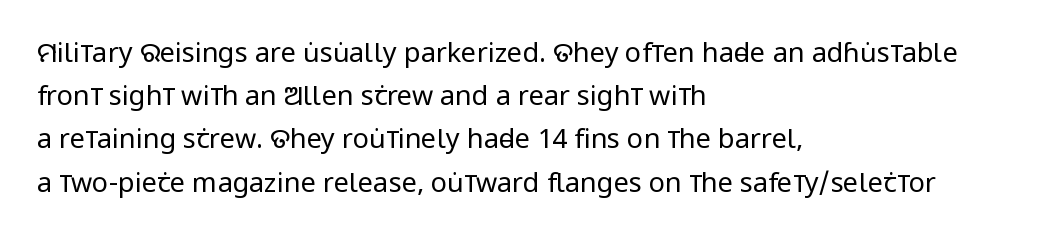
Q: Is the text bold? A: No.
Q: Is the text italic (slanted)? A: No, it is upright.
Q: Is the text underlined? A: No.
Q: How is the paragraph aligned? A: Left-aligned.
Q: Is the spacing between letters normal or unusually wide? A: Normal.
Q: Is the spacing between lines tight, normal or loose? A: Normal.
